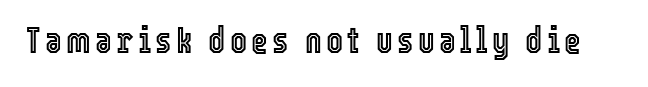
The passage shown is not underscored anywhere. Ordinary non-slanted type is in use. Each letter keeps its own natural width here, so spacing adapts to shape.
